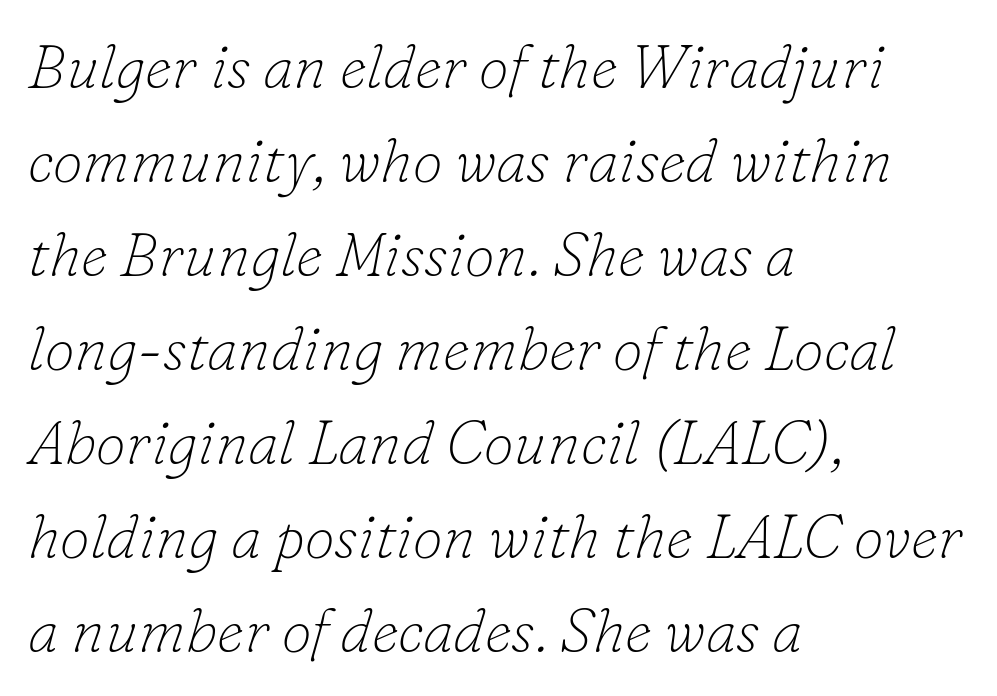
Q: Is the text bold? A: No.
Q: Is the text italic (slanted)? A: Yes, it leans right by about 16 degrees.
Q: Is the typeface a serif or a sans-serif typeface? A: Serif.
Q: Is the text underlined? A: No.
Q: How is the paragraph aligned? A: Left-aligned.
Q: Is the spacing between letters normal or unusually wide? A: Normal.
Q: Is the spacing between lines tight, normal or loose? A: Normal.
Q: Width (condensed, normal, or wide)? A: Normal.
Q: Stroke contrast? A: Low.
Q: x-height? A: Small.
Q: Monospaced? A: No.
